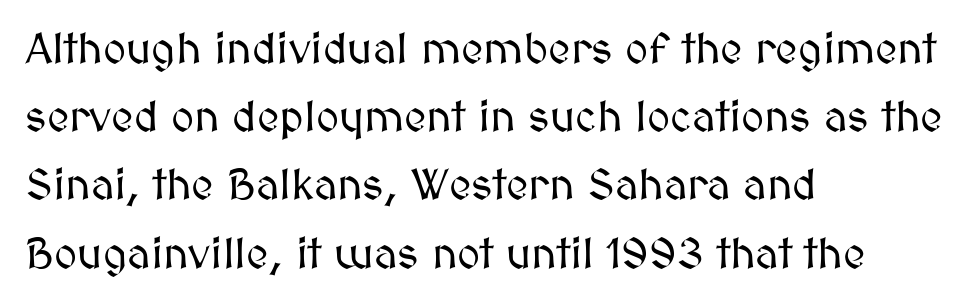
{"italic": "no", "width": "normal", "stroke_contrast": "medium", "x_height": "medium", "monospaced": "no", "underline": "no", "align": "left", "line_spacing": "normal", "line_spacing_ratio": 1.55, "letter_spacing": "normal", "letter_spacing_em": 0.0, "glyph_px": 44}
